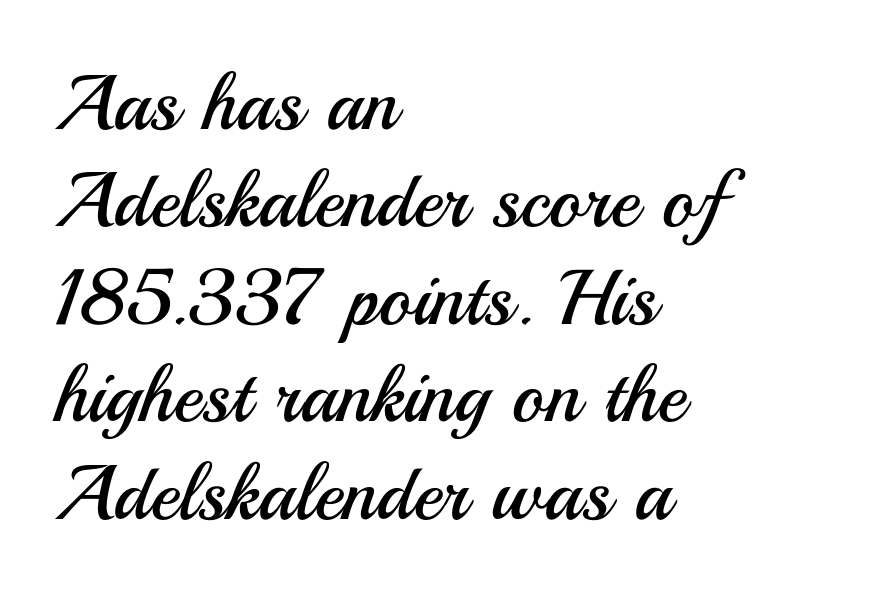
Q: Is the text bold? A: No.
Q: Is the text italic (slanted)? A: Yes.
Q: Is the typeface a serif or a sans-serif typeface? A: Sans-serif.
Q: Is the text underlined? A: No.
Q: How is the paragraph aligned? A: Left-aligned.
Q: Is the spacing between letters normal or unusually wide? A: Normal.
Q: Is the spacing between lines tight, normal or loose? A: Normal.
Q: Width (condensed, normal, or wide)? A: Normal.
Q: Stroke contrast? A: Medium.
Q: x-height? A: Small.
Q: Monospaced? A: No.
